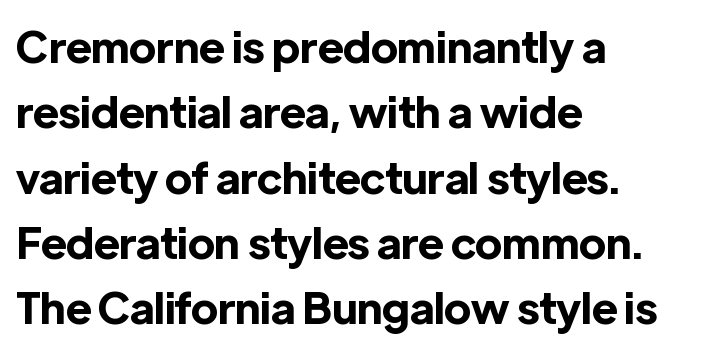
The passage shown is typed in a proportional face where columns would drift. This is the regular roman posture of the typeface. Regarding leading, the lines here are spaced in the standard way. Does the weight exceed regular? Yes, all the way to bold. The line texture is even and compact thanks to regular tracking. The space directly below the letters is spotless.
